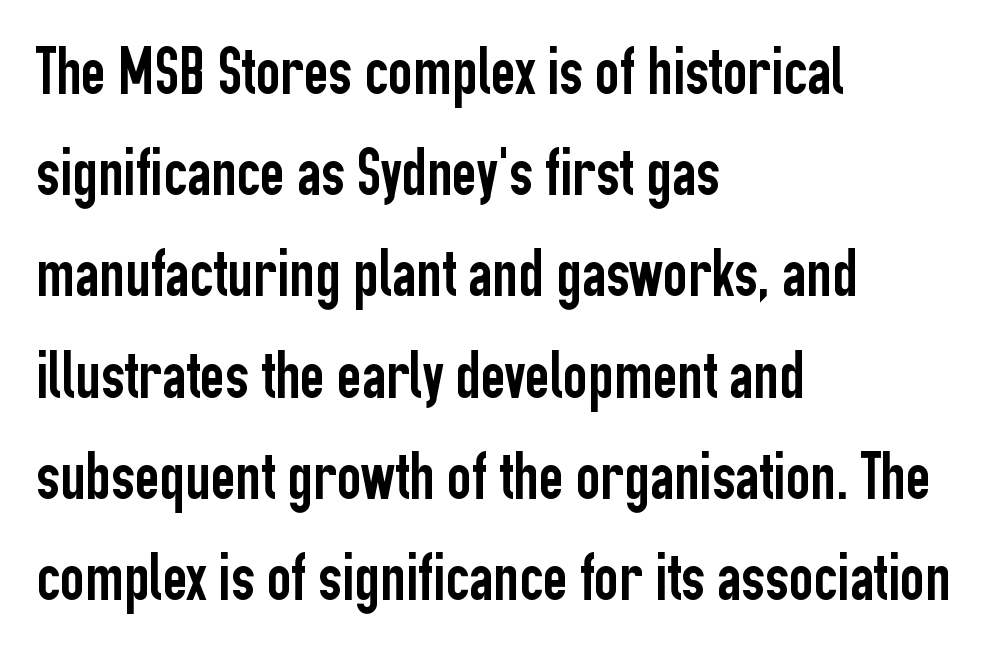
The image shows 67 px condensed sans-serif type, upright; set left-aligned, normal line spacing (1.51x), normal letter spacing, not underlined; low stroke contrast and a medium x-height.
